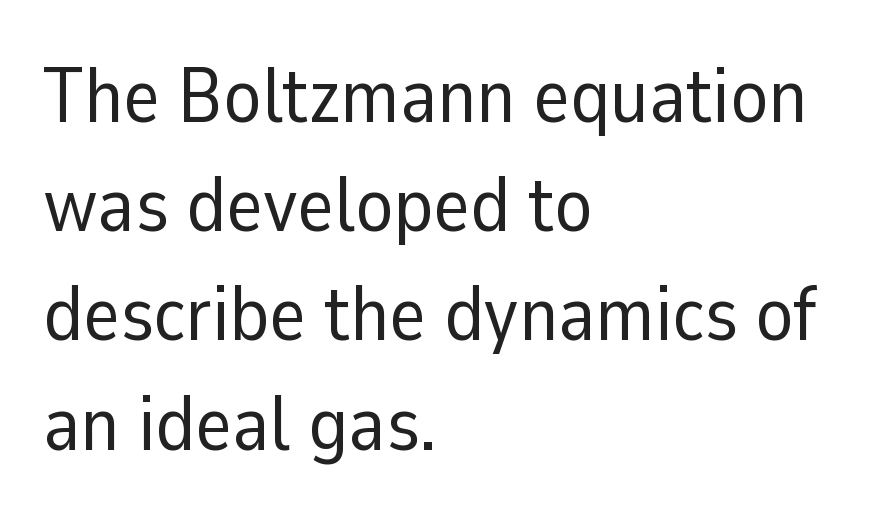
{"serif": "no", "italic": "no", "bold": "no", "weight": "regular", "width": "normal", "stroke_contrast": "low", "x_height": "medium", "monospaced": "no", "underline": "no", "align": "left", "line_spacing": "normal", "line_spacing_ratio": 1.4, "letter_spacing": "normal", "letter_spacing_em": 0.0, "glyph_px": 78}
